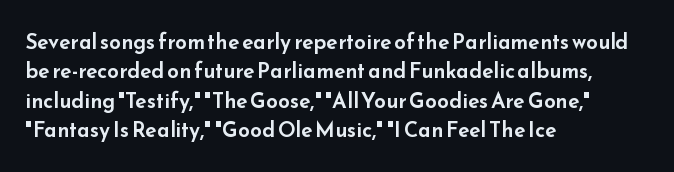
If you drew a ruler down the left edge, every line would touch it. The foot of each line stays bare and open. What's the leading like? Ordinary, nothing unusual. The axis of the letterforms is exactly vertical. Observe the ordinary spacing: letters are neighbours, not strangers.
